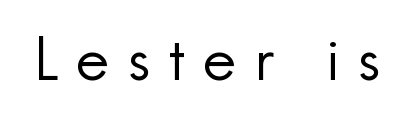
The image shows 59 px regular-weight sans-serif type, upright; set unusually wide letter spacing (+0.3 em), not underlined; a small x-height.
